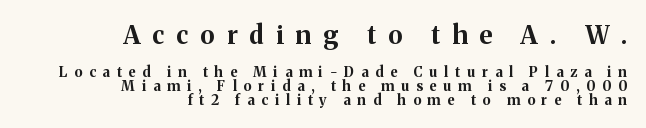
Q: Is the text bold? A: Yes.
Q: Is the text italic (slanted)? A: No, it is upright.
Q: Is the text underlined? A: No.
Q: How is the paragraph aligned? A: Right-aligned.
Q: Is the spacing between letters normal or unusually wide? A: Unusually wide.
Q: Is the spacing between lines tight, normal or loose? A: Tight.
Q: Which block of text is set in a larger size, the first (top) or the second (bottom)? A: The first (top) one.
